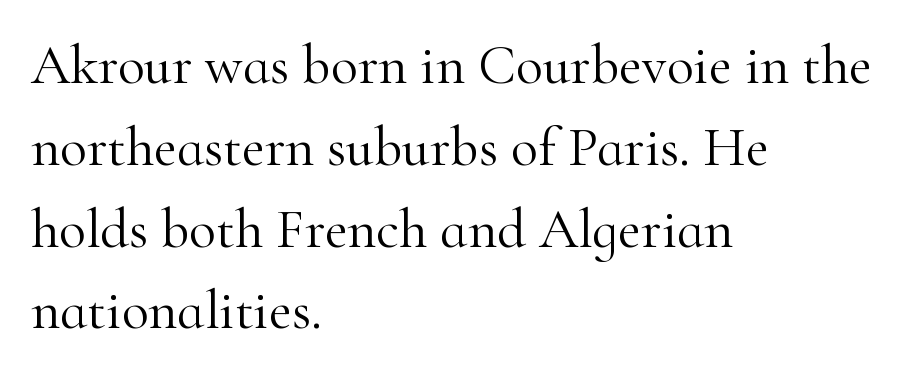
The image shows 56 px light serif type, upright; set left-aligned, normal line spacing (1.46x), normal letter spacing, not underlined; high stroke contrast and a small x-height.
